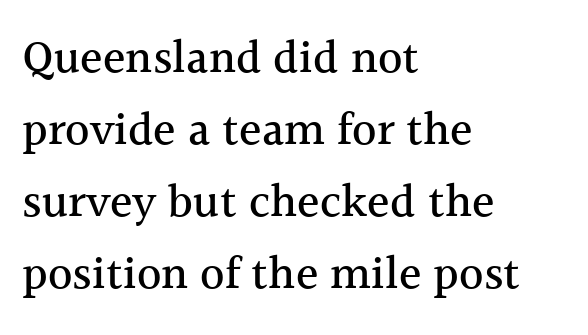
The image shows 47 px serif type, upright; set left-aligned, normal line spacing (1.53x), normal letter spacing, not underlined; a medium x-height.
